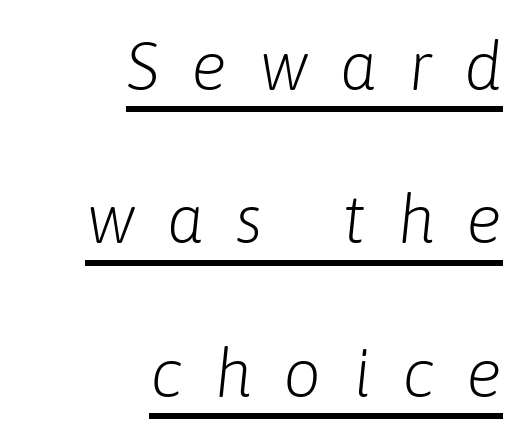
Q: Is the text bold? A: No.
Q: Is the text italic (slanted)? A: Yes, it leans right by about 6 degrees.
Q: Is the text underlined? A: Yes.
Q: How is the paragraph aligned? A: Right-aligned.
Q: Is the spacing between letters normal or unusually wide? A: Unusually wide.
Q: Is the spacing between lines tight, normal or loose? A: Loose.
Q: Width (condensed, normal, or wide)? A: Normal.
Q: Stroke contrast? A: Low.
Q: x-height? A: Medium.
Q: Monospaced? A: No.
